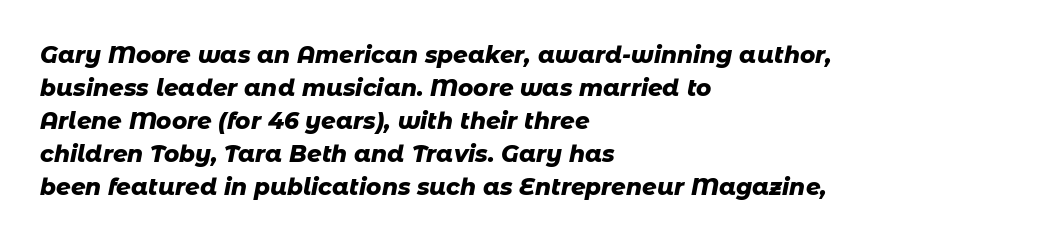
Alignment: flush left. Honestly, the letter spacing is just normal — you wouldn't notice it. Type without underlining. Heavy, bold letterforms. Quick note: interline space is typical. Notice how the stems are inclined rather than vertical — that's the hallmark of italics.
